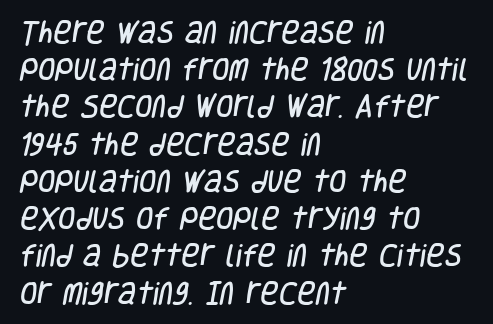
{"underline": "no", "align": "left", "line_spacing": "normal", "line_spacing_ratio": 1.49, "letter_spacing": "normal", "letter_spacing_em": 0.0, "glyph_px": 25}
